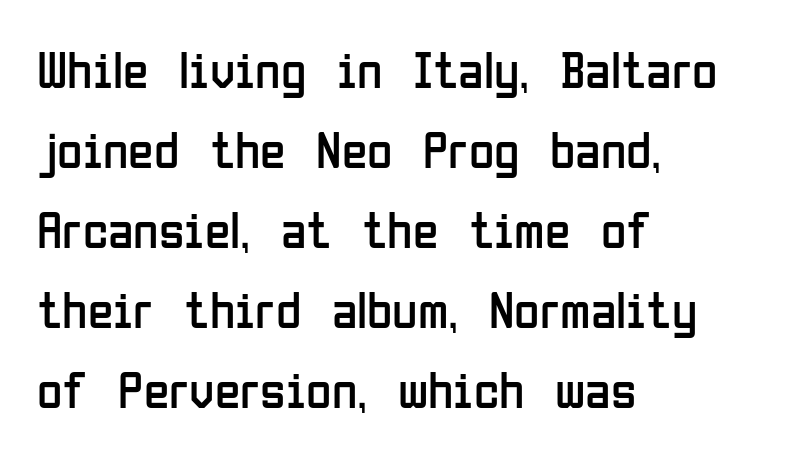
Q: Is the text bold? A: No.
Q: Is the text italic (slanted)? A: No, it is upright.
Q: Is the typeface a serif or a sans-serif typeface? A: Sans-serif.
Q: Is the text underlined? A: No.
Q: How is the paragraph aligned? A: Left-aligned.
Q: Is the spacing between letters normal or unusually wide? A: Normal.
Q: Is the spacing between lines tight, normal or loose? A: Normal.
Q: Width (condensed, normal, or wide)? A: Condensed.
Q: Stroke contrast? A: Low.
Q: x-height? A: Medium.
Q: Monospaced? A: No.
